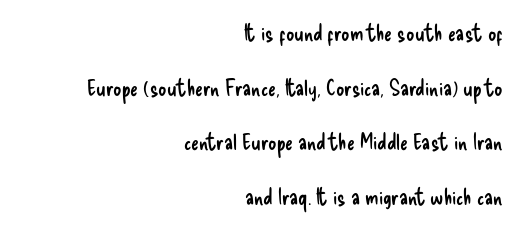
The image shows 23 px text type, upright; set right-aligned, loose line spacing (2.38x), normal letter spacing, not underlined.
